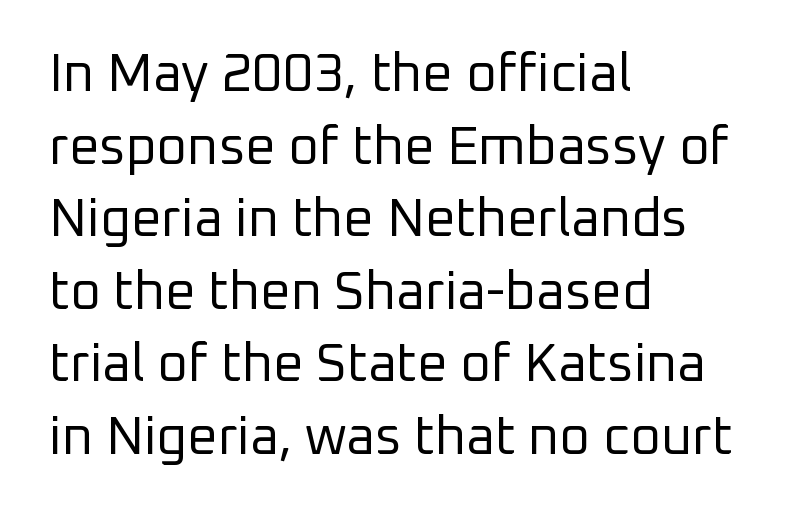
Grotesque or geometric, the face here clearly has no serifs. Letters rest on an invisible, unmarked baseline. Baseline-to-baseline distance is the conventional proportion of letter height. This rendering uses left alignment, leaving the right contour irregular.
